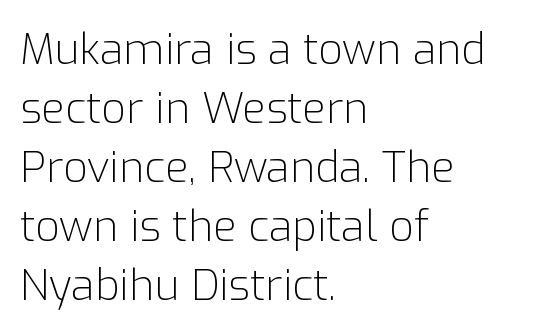
The image shows 43 px light sans-serif type, upright; set left-aligned, normal line spacing (1.37x), normal letter spacing, not underlined; low stroke contrast and a medium x-height.
